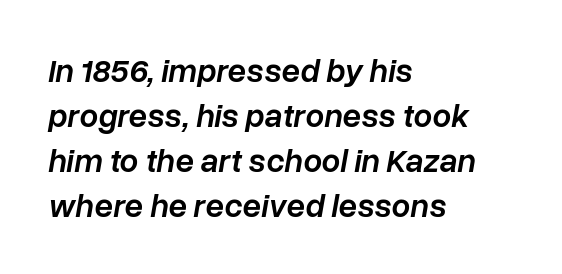
Is there much room between lines? A standard amount, neither cramped nor airy. The axis of the letterforms is tilted away from vertical. Tracking value appears to be zero — textbook default spacing. Is this a fixed-width face? No — the glyphs have proportional, varying widths.
